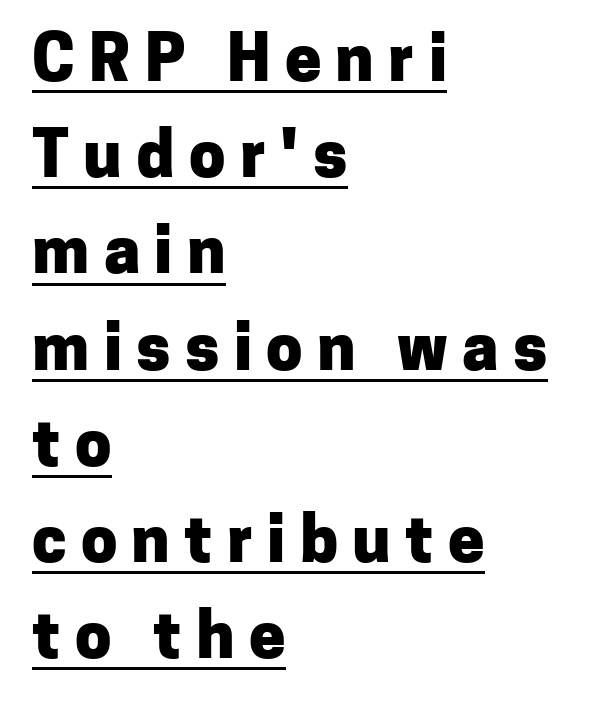
Q: Is the text bold? A: Yes.
Q: Is the text italic (slanted)? A: No, it is upright.
Q: Is the typeface a serif or a sans-serif typeface? A: Sans-serif.
Q: Is the text underlined? A: Yes.
Q: How is the paragraph aligned? A: Left-aligned.
Q: Is the spacing between letters normal or unusually wide? A: Unusually wide.
Q: Is the spacing between lines tight, normal or loose? A: Normal.
Q: Width (condensed, normal, or wide)? A: Normal.
Q: Stroke contrast? A: Low.
Q: x-height? A: Medium.
Q: Monospaced? A: No.
